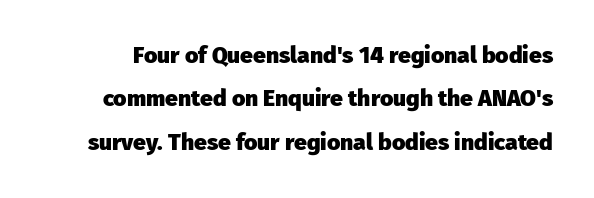
Q: Is the text bold? A: Yes.
Q: Is the text italic (slanted)? A: No, it is upright.
Q: Is the text underlined? A: No.
Q: Is the spacing between letters normal or unusually wide? A: Normal.
